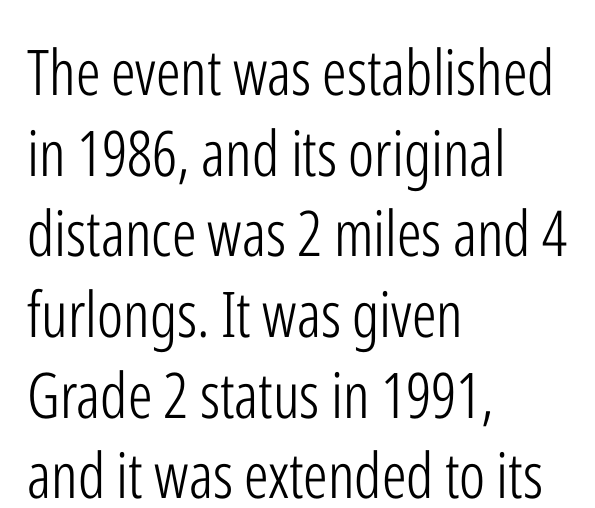
Q: Is the text bold? A: No.
Q: Is the text italic (slanted)? A: No, it is upright.
Q: Is the typeface a serif or a sans-serif typeface? A: Sans-serif.
Q: Is the text underlined? A: No.
Q: How is the paragraph aligned? A: Left-aligned.
Q: Is the spacing between letters normal or unusually wide? A: Normal.
Q: Is the spacing between lines tight, normal or loose? A: Normal.
Q: Width (condensed, normal, or wide)? A: Condensed.
Q: Stroke contrast? A: Low.
Q: x-height? A: Medium.
Q: Monospaced? A: No.
